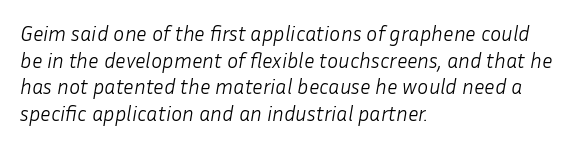
This reads as an unemphasized weight, regular at the heaviest. Characters follow at the spacing the type designer built in. These lines were composed using italics. Each row of text sits above clean, open space. Teacher's note: observe the even left margin — that is flush-left alignment. What's the leading like? Ordinary, nothing unusual.
